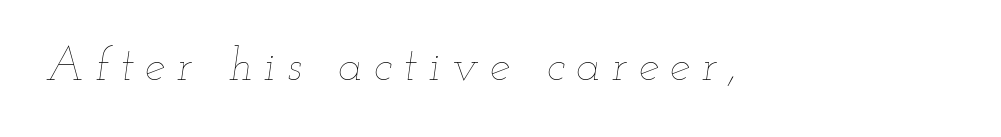
The image shows 46 px thin, wide type, italic (leaning right); set unusually wide letter spacing (+0.25 em), not underlined; low stroke contrast and a small x-height.
